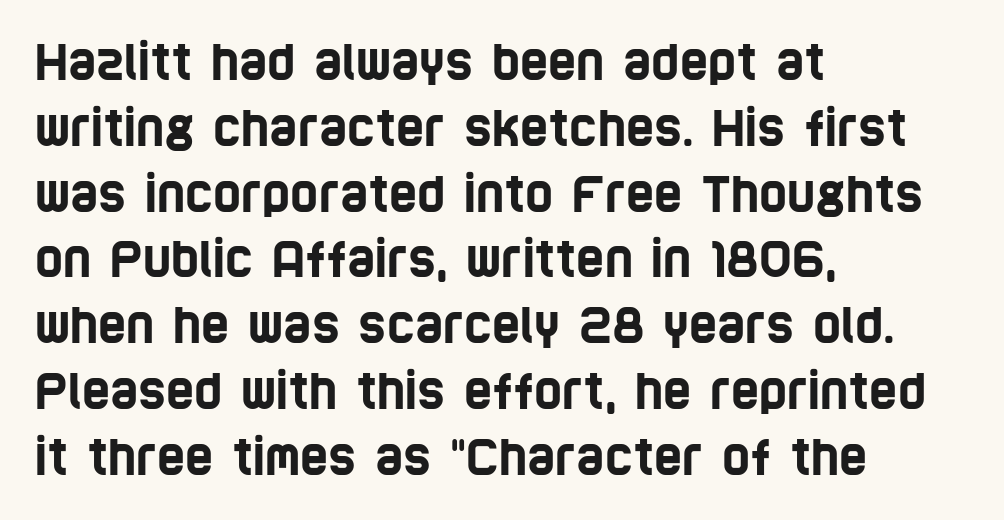
The image shows 48 px condensed sans-serif type; set left-aligned, normal line spacing (1.37x), normal letter spacing, not underlined; low stroke contrast and a large x-height.
